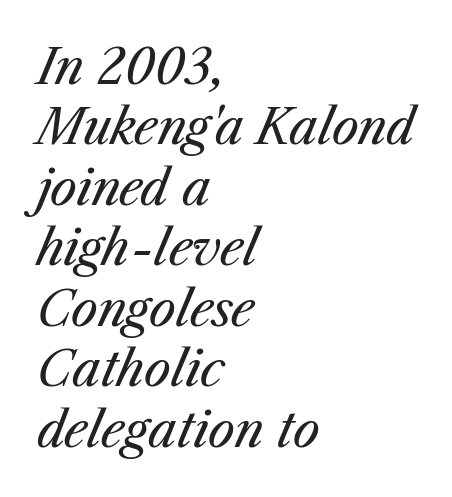
Is this a fixed-width face? No — the glyphs have proportional, varying widths. Emphasis-style slanted type is in use. Descenders are the only things crossing below the line. Honestly, the row spacing looks completely unremarkable. These glyphs show unthickened strokes, regular width or finer. Words appear dense and cohesive because spacing is normal.
